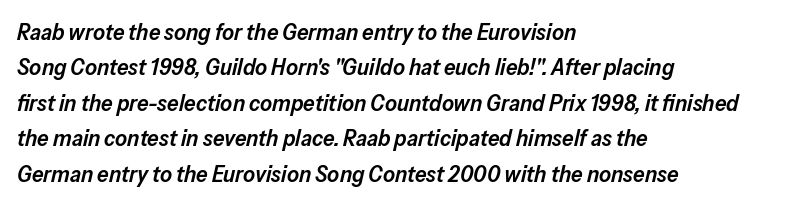
Q: Is the text bold? A: Semi-bold.
Q: Is the text italic (slanted)? A: Yes, it leans right by about 13 degrees.
Q: Is the text underlined? A: No.
Q: How is the paragraph aligned? A: Left-aligned.
Q: Is the spacing between letters normal or unusually wide? A: Normal.
Q: Is the spacing between lines tight, normal or loose? A: Normal.
